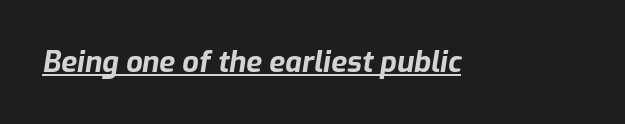
Notice how thick the strokes are: this is what a full bold looks like. This sample has the flowing, uneven cadence of proportional lettering. A typographer would call this underscored text. This sample uses plain, unmodified letter spacing. In terms of posture, this sample is oblique.
